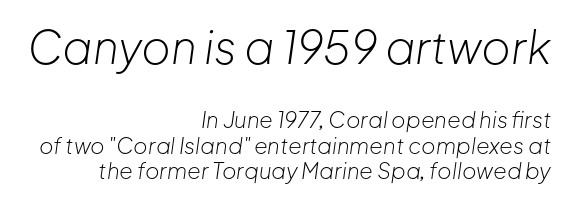
The image shows 45 px light type, italic (leaning right); set right-aligned, line spacing 1.16x, normal letter spacing, not underlined; the first (top) block is 2.05x larger; low stroke contrast and a medium x-height.
